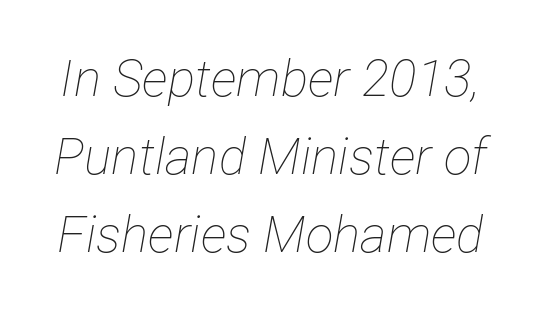
Q: Is the text bold? A: No.
Q: Is the text italic (slanted)? A: Yes, it leans right by about 12 degrees.
Q: Is the text underlined? A: No.
Q: Is the spacing between letters normal or unusually wide? A: Normal.
Q: Is the spacing between lines tight, normal or loose? A: Normal.
Q: Width (condensed, normal, or wide)? A: Condensed.
Q: Stroke contrast? A: Low.
Q: x-height? A: Medium.
Q: Monospaced? A: No.
